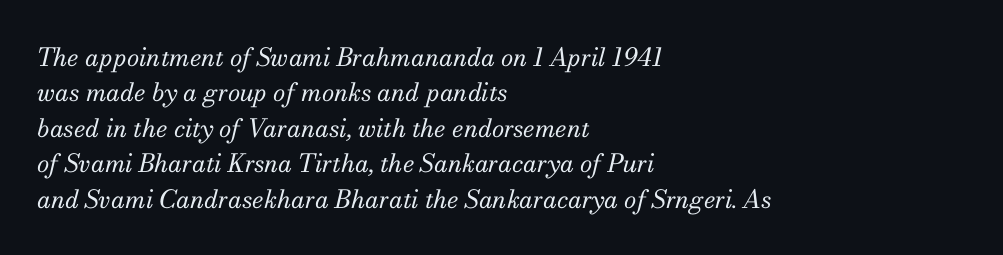
{"italic": "yes", "lean": "right", "slant_degrees": 13, "bold": "no", "underline": "no", "align": "left", "line_spacing": "normal", "line_spacing_ratio": 1.42, "letter_spacing": "normal", "letter_spacing_em": 0.0, "glyph_px": 25}
